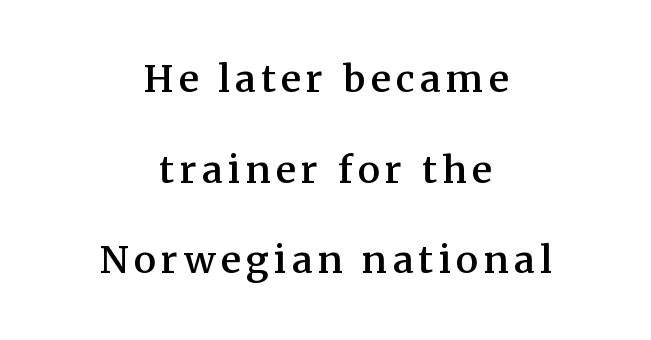
The letters stand straight up with perfectly vertical stems. This sample uses a serif face. The paragraph shown floats in the horizontal middle. The face used here is a semibold: visibly heavier than regular, lighter than bold. This rendering features lettering with no underline. In terms of leading, this rendering errs on the spacious side.
